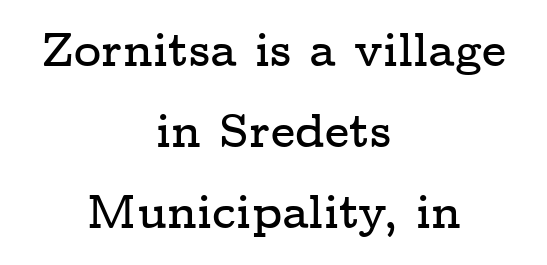
{"serif": "yes", "italic": "no", "width": "wide", "stroke_contrast": "low", "x_height": "medium", "monospaced": "no", "underline": "no", "align": "center", "line_spacing_ratio": 1.72, "letter_spacing": "normal", "letter_spacing_em": 0.0, "glyph_px": 47}
